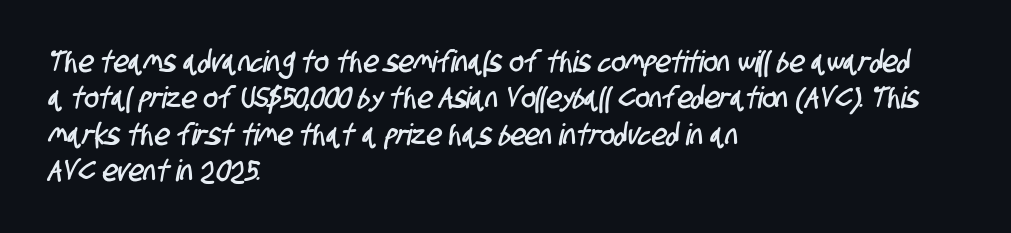
Q: Is the typeface a serif or a sans-serif typeface? A: Sans-serif.
Q: Is the text underlined? A: No.
Q: How is the paragraph aligned? A: Left-aligned.
Q: Is the spacing between letters normal or unusually wide? A: Normal.
Q: Width (condensed, normal, or wide)? A: Condensed.
Q: Stroke contrast? A: Low.
Q: x-height? A: Large.
Q: Monospaced? A: No.
